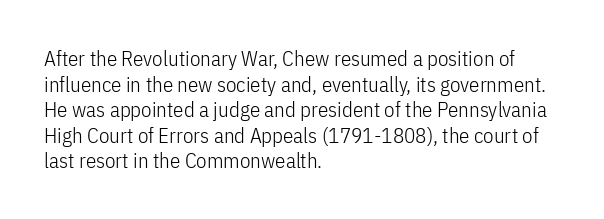
Does extra space separate the letters? No, they use regular spacing. The passage is arranged the way most books set body copy — flush left. The area under the type is left untouched. The face looks like a standard text weight, possibly lighter. Notice how the stems are strictly vertical — no italics here.
